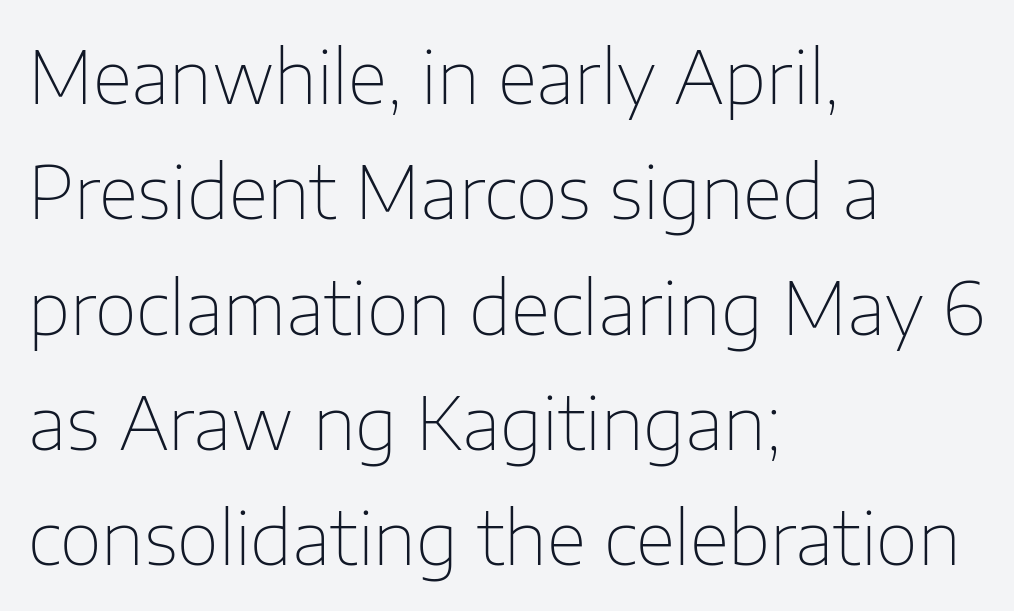
Q: Is the text bold? A: No.
Q: Is the text italic (slanted)? A: No, it is upright.
Q: Is the typeface a serif or a sans-serif typeface? A: Sans-serif.
Q: Is the text underlined? A: No.
Q: How is the paragraph aligned? A: Left-aligned.
Q: Is the spacing between letters normal or unusually wide? A: Normal.
Q: Is the spacing between lines tight, normal or loose? A: Normal.
Q: Width (condensed, normal, or wide)? A: Normal.
Q: Stroke contrast? A: Low.
Q: x-height? A: Medium.
Q: Monospaced? A: No.
